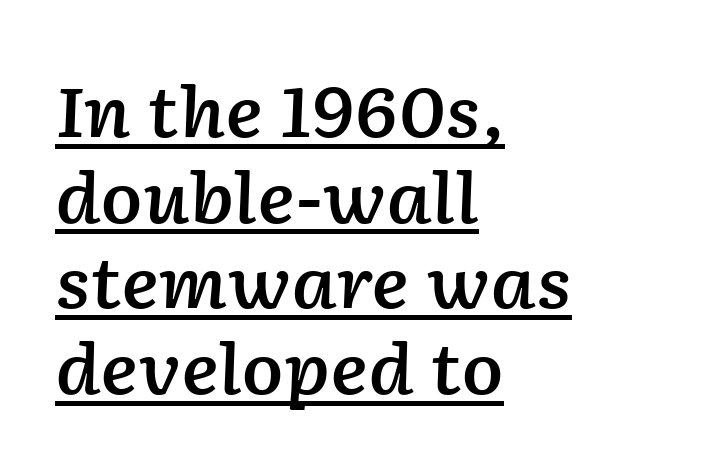
The image shows 69 px semibold type, italic (leaning right); set left-aligned, line spacing 1.24x, normal letter spacing, underlined; low stroke contrast and a medium x-height.
